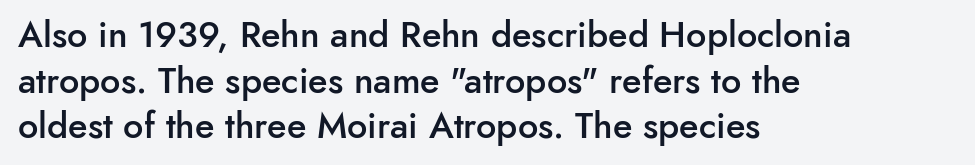
Q: Is the text bold? A: Semi-bold.
Q: Is the text italic (slanted)? A: No, it is upright.
Q: Is the typeface a serif or a sans-serif typeface? A: Sans-serif.
Q: Is the text underlined? A: No.
Q: How is the paragraph aligned? A: Left-aligned.
Q: Is the spacing between letters normal or unusually wide? A: Normal.
Q: Is the spacing between lines tight, normal or loose? A: Normal.
Q: Width (condensed, normal, or wide)? A: Normal.
Q: Stroke contrast? A: Low.
Q: x-height? A: Small.
Q: Monospaced? A: No.
